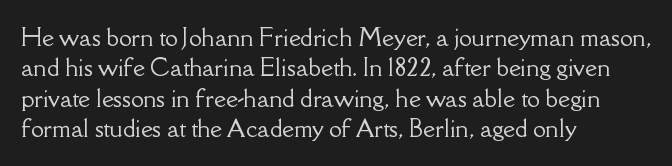
{"italic": "no", "underline": "no", "align": "left", "line_spacing": "normal", "line_spacing_ratio": 1.32, "letter_spacing": "normal", "letter_spacing_em": 0.0, "glyph_px": 23}
